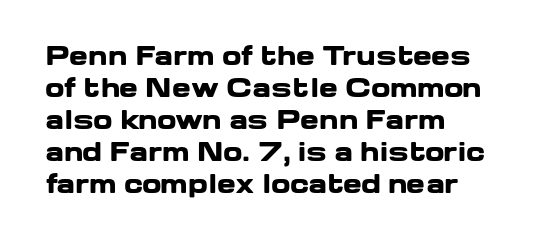
{"italic": "no", "bold": "yes", "underline": "no", "align": "left", "line_spacing": "normal", "line_spacing_ratio": 1.28, "letter_spacing": "normal", "letter_spacing_em": 0.0, "glyph_px": 25}
